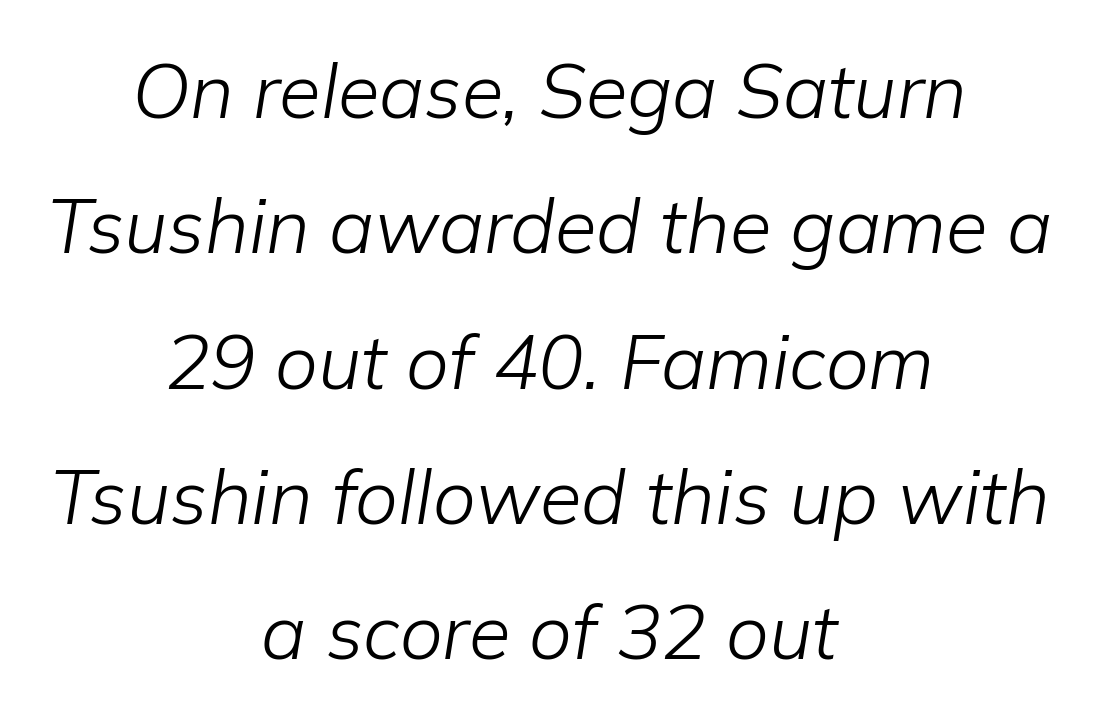
{"italic": "yes", "lean": "right", "slant_degrees": 9, "bold": "no", "weight": "light", "width": "normal", "stroke_contrast": "low", "x_height": "medium", "monospaced": "no", "underline": "no", "align": "center", "line_spacing_ratio": 1.78, "letter_spacing": "normal", "letter_spacing_em": 0.0, "glyph_px": 76}
